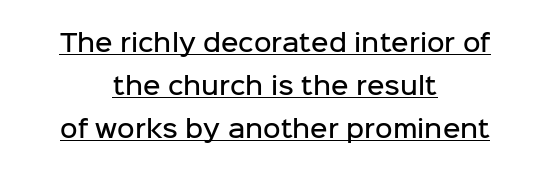
The image shows 24 px text type, upright; set centered, line spacing 1.79x, normal letter spacing, underlined.
